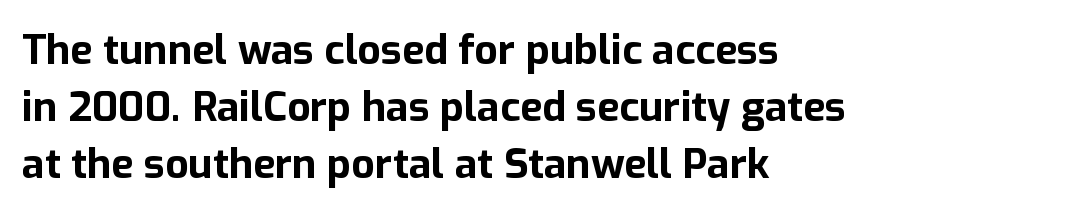
Q: Is the text bold? A: Yes.
Q: Is the text italic (slanted)? A: No, it is upright.
Q: Is the typeface a serif or a sans-serif typeface? A: Sans-serif.
Q: Is the text underlined? A: No.
Q: How is the paragraph aligned? A: Left-aligned.
Q: Is the spacing between letters normal or unusually wide? A: Normal.
Q: Is the spacing between lines tight, normal or loose? A: Normal.
Q: Width (condensed, normal, or wide)? A: Normal.
Q: Stroke contrast? A: Low.
Q: x-height? A: Medium.
Q: Monospaced? A: No.
